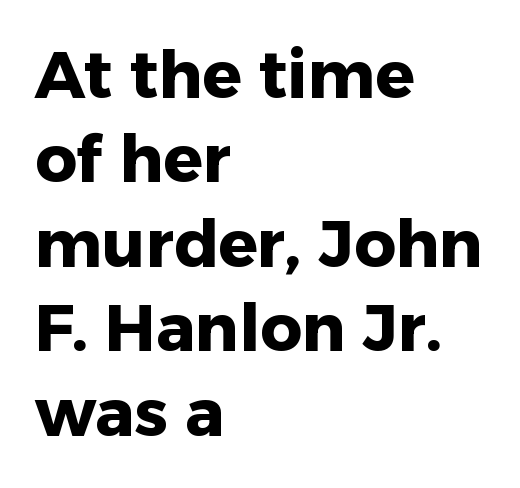
The image shows 65 px heavy sans-serif type, upright; set left-aligned, normal line spacing (1.3x), normal letter spacing, not underlined; low stroke contrast and a medium x-height.
